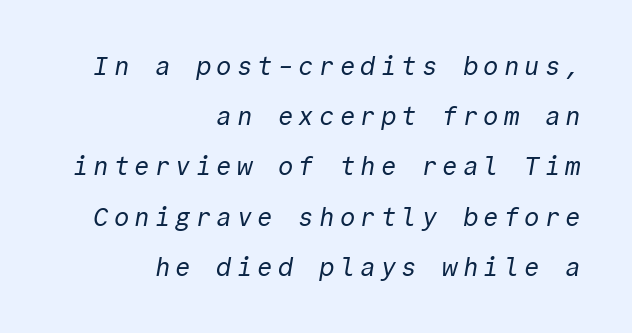
Q: Is the text bold? A: No.
Q: Is the text underlined? A: No.
Q: How is the paragraph aligned? A: Right-aligned.
Q: Is the spacing between lines tight, normal or loose? A: Loose.
